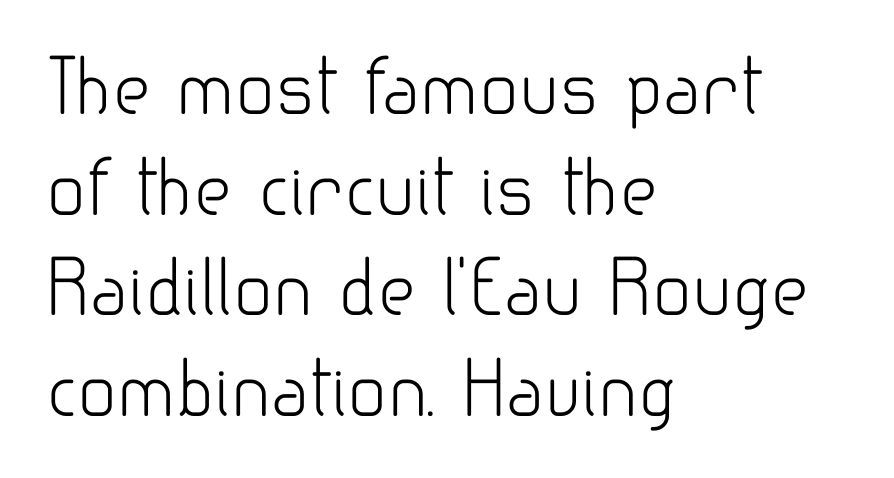
Are there feet on the stems? There aren't — it's a sans. No italicization has been applied; the sample stays upright. Typeset ragged right — the left edge is the straight one. Is the type heavy? It reads as light-to-regular instead.
